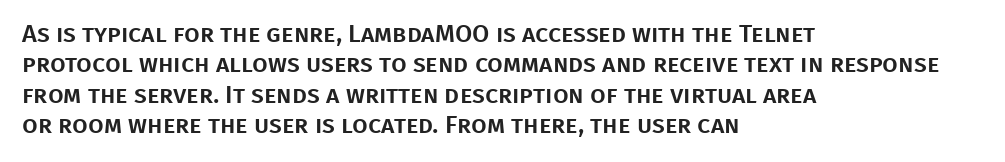
Q: Is the text italic (slanted)? A: No, it is upright.
Q: Is the text underlined? A: No.
Q: How is the paragraph aligned? A: Left-aligned.
Q: Is the spacing between letters normal or unusually wide? A: Normal.
